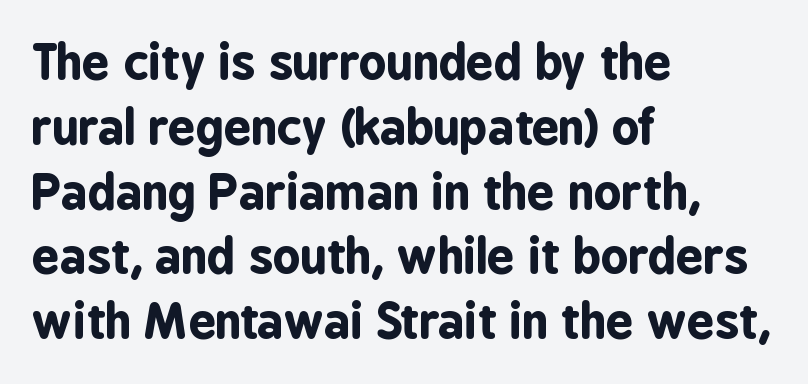
Q: Is the text bold? A: Yes.
Q: Is the text italic (slanted)? A: No, it is upright.
Q: Is the typeface a serif or a sans-serif typeface? A: Sans-serif.
Q: Is the text underlined? A: No.
Q: How is the paragraph aligned? A: Left-aligned.
Q: Is the spacing between letters normal or unusually wide? A: Normal.
Q: Is the spacing between lines tight, normal or loose? A: Normal.
Q: Width (condensed, normal, or wide)? A: Condensed.
Q: Stroke contrast? A: Low.
Q: x-height? A: Medium.
Q: Monospaced? A: No.
